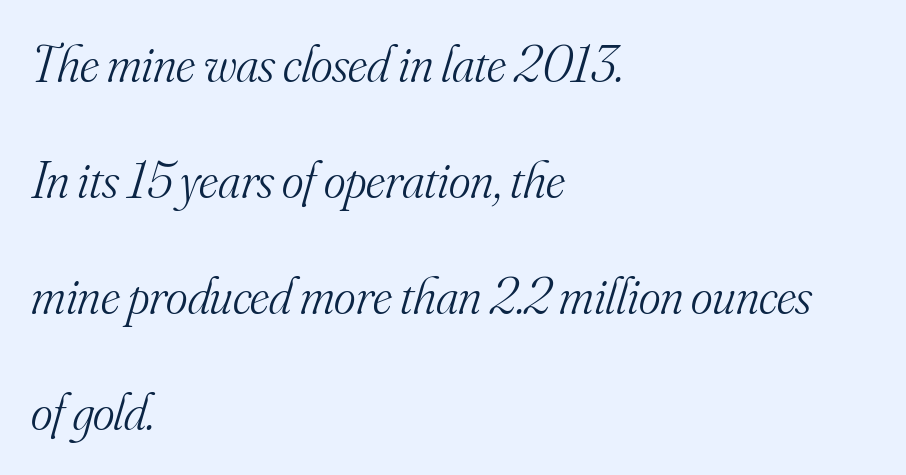
The image shows 52 px light serif type, italic (leaning right); set left-aligned, loose line spacing (2.23x), normal letter spacing, not underlined; medium stroke contrast and a small x-height.
